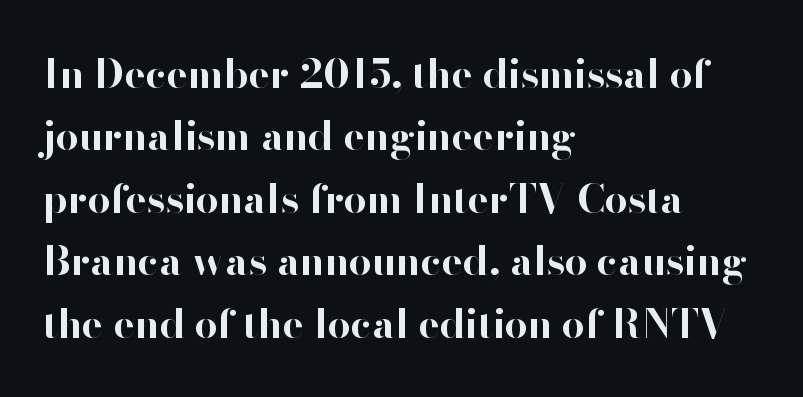
Q: Is the text bold? A: Yes.
Q: Is the text italic (slanted)? A: No, it is upright.
Q: Is the typeface a serif or a sans-serif typeface? A: Sans-serif.
Q: Is the text underlined? A: No.
Q: How is the paragraph aligned? A: Left-aligned.
Q: Is the spacing between letters normal or unusually wide? A: Normal.
Q: Is the spacing between lines tight, normal or loose? A: Normal.
Q: Width (condensed, normal, or wide)? A: Normal.
Q: Stroke contrast? A: High.
Q: x-height? A: Small.
Q: Monospaced? A: No.
